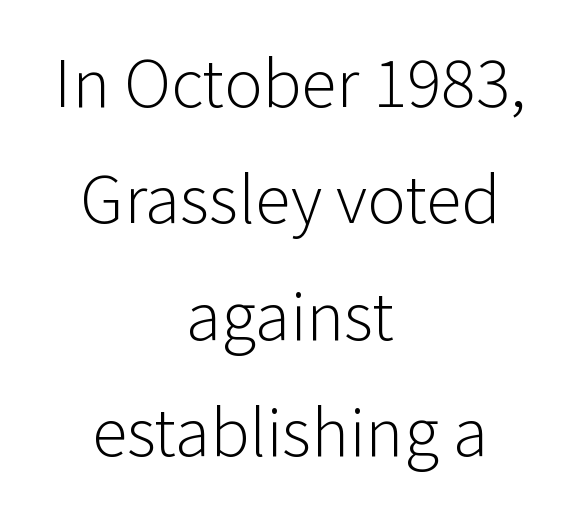
{"serif": "no", "italic": "no", "bold": "no", "weight": "light", "width": "normal", "stroke_contrast": "low", "x_height": "medium", "monospaced": "no", "underline": "no", "align": "center", "line_spacing_ratio": 1.79, "letter_spacing": "normal", "letter_spacing_em": 0.0, "glyph_px": 65}
